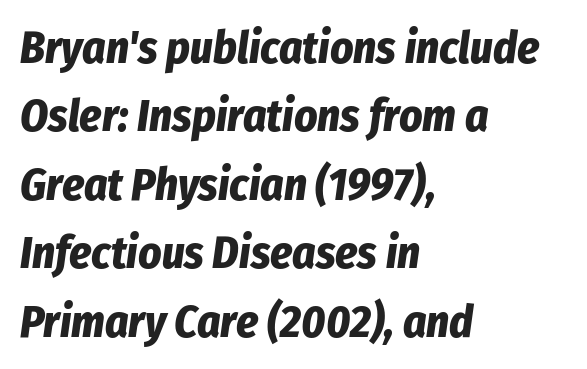
The image shows 45 px bold, condensed type, italic (leaning right); set left-aligned, normal line spacing (1.52x), normal letter spacing, not underlined; low stroke contrast and a medium x-height.
